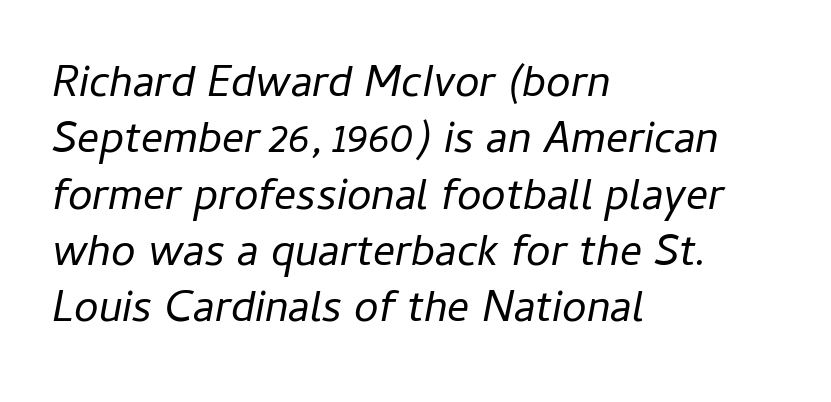
{"italic": "yes", "lean": "right", "slant_degrees": 11, "bold": "no", "weight": "regular", "width": "normal", "stroke_contrast": "low", "x_height": "medium", "monospaced": "no", "underline": "no", "align": "left", "line_spacing": "normal", "line_spacing_ratio": 1.28, "letter_spacing": "normal", "letter_spacing_em": 0.0, "glyph_px": 44}
